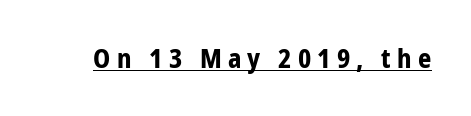
{"italic": "no", "bold": "yes", "underline": "yes", "letter_spacing": "wide", "letter_spacing_em": 0.24, "glyph_px": 26}
